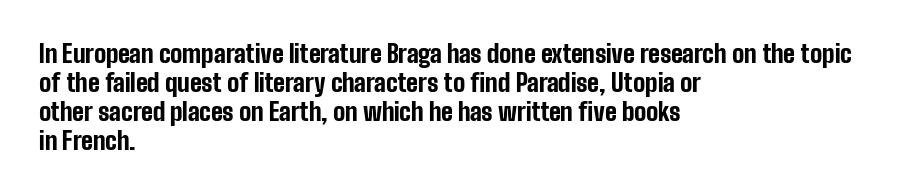
Q: Is the text bold? A: Yes.
Q: Is the text italic (slanted)? A: No, it is upright.
Q: Is the text underlined? A: No.
Q: How is the paragraph aligned? A: Left-aligned.
Q: Is the spacing between letters normal or unusually wide? A: Normal.
